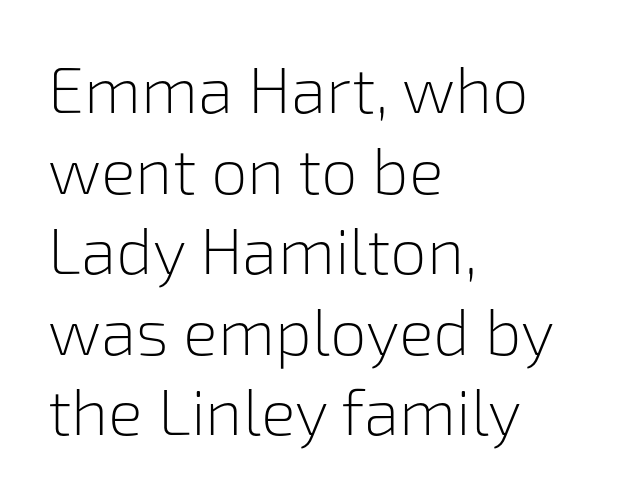
The image shows 65 px light sans-serif type, upright; set left-aligned, line spacing 1.24x, normal letter spacing, not underlined; low stroke contrast and a medium x-height.
